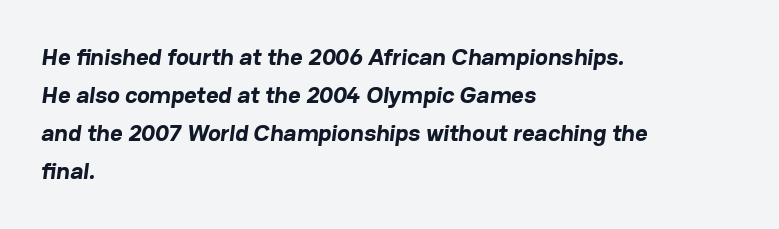
The rag falls on the right side of this text block. No extra tracking has been applied to these lines. If you measured baseline to baseline, you'd find a middling distance. In terms of weight, the rendering is a true, heavy bold. Letters rest on an invisible, unmarked baseline.
